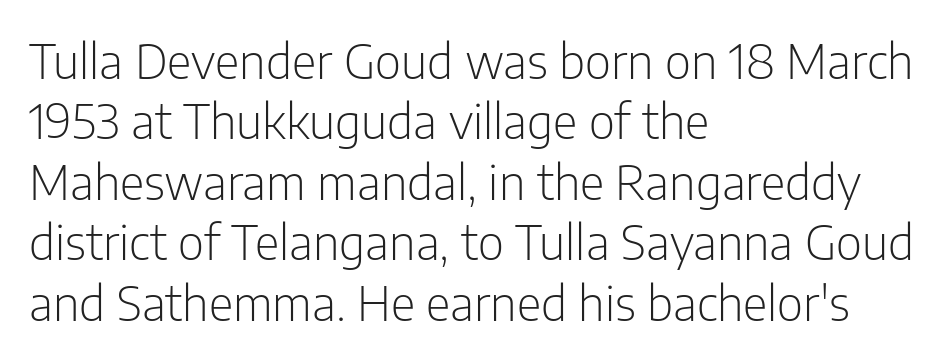
Q: Is the text bold? A: No.
Q: Is the text italic (slanted)? A: No, it is upright.
Q: Is the typeface a serif or a sans-serif typeface? A: Sans-serif.
Q: Is the text underlined? A: No.
Q: How is the paragraph aligned? A: Left-aligned.
Q: Is the spacing between letters normal or unusually wide? A: Normal.
Q: Is the spacing between lines tight, normal or loose? A: Normal.
Q: Width (condensed, normal, or wide)? A: Condensed.
Q: Stroke contrast? A: Low.
Q: x-height? A: Medium.
Q: Monospaced? A: No.
